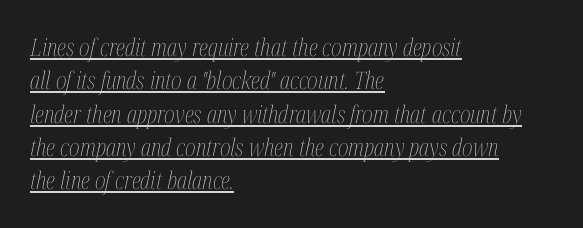
Q: Is the text bold? A: No.
Q: Is the text italic (slanted)? A: Yes, it leans right by about 12 degrees.
Q: Is the text underlined? A: Yes.
Q: How is the paragraph aligned? A: Left-aligned.
Q: Is the spacing between letters normal or unusually wide? A: Normal.
Q: Is the spacing between lines tight, normal or loose? A: Normal.
